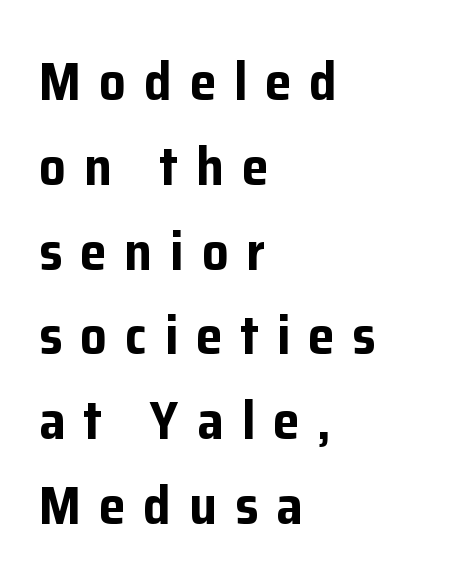
Q: Is the text bold? A: Yes.
Q: Is the text italic (slanted)? A: No, it is upright.
Q: Is the typeface a serif or a sans-serif typeface? A: Sans-serif.
Q: Is the text underlined? A: No.
Q: How is the paragraph aligned? A: Left-aligned.
Q: Is the spacing between letters normal or unusually wide? A: Unusually wide.
Q: Is the spacing between lines tight, normal or loose? A: Normal.
Q: Width (condensed, normal, or wide)? A: Normal.
Q: Stroke contrast? A: Low.
Q: x-height? A: Medium.
Q: Monospaced? A: No.
